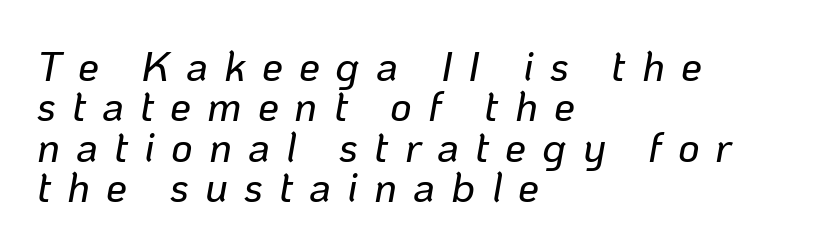
The type is letterspaced generously, with wide tracking. The axis of the letterforms is tilted away from vertical. Each line starts at the same left margin while the right side varies. Is there much room between lines? No — they nearly touch. The letters advance in unequal steps, a hallmark of proportional type.
